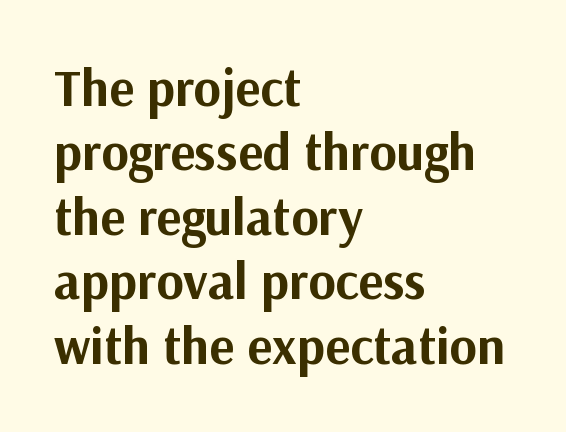
{"serif": "no", "italic": "no", "bold": "yes", "weight": "bold", "width": "normal", "stroke_contrast": "medium", "x_height": "medium", "monospaced": "no", "underline": "no", "align": "left", "line_spacing_ratio": 1.24, "letter_spacing": "normal", "letter_spacing_em": 0.0, "glyph_px": 52}
